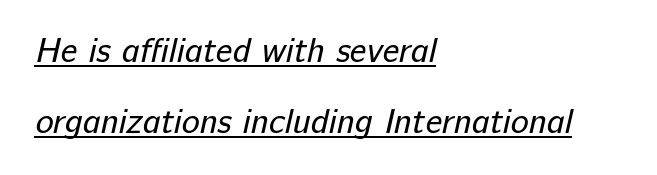
Q: Is the text bold? A: No.
Q: Is the typeface a serif or a sans-serif typeface? A: Sans-serif.
Q: Is the text underlined? A: Yes.
Q: How is the paragraph aligned? A: Left-aligned.
Q: Is the spacing between letters normal or unusually wide? A: Normal.
Q: Is the spacing between lines tight, normal or loose? A: Loose.
Q: Width (condensed, normal, or wide)? A: Normal.
Q: Stroke contrast? A: Low.
Q: x-height? A: Medium.
Q: Monospaced? A: No.
